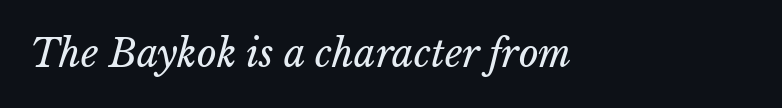
Q: Is the text bold? A: No.
Q: Is the text italic (slanted)? A: Yes, it leans right by about 15 degrees.
Q: Is the text underlined? A: No.
Q: How is the paragraph aligned? A: Left-aligned.
Q: Is the spacing between letters normal or unusually wide? A: Normal.
Q: Width (condensed, normal, or wide)? A: Normal.
Q: Stroke contrast? A: Low.
Q: x-height? A: Medium.
Q: Monospaced? A: No.
